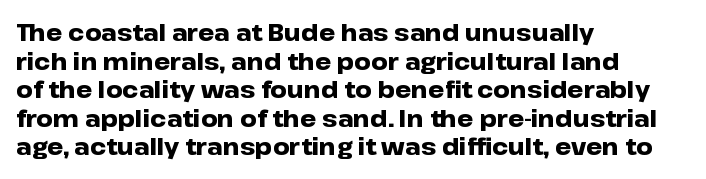
Every character sits straight up, as roman type does. Stroke thickness is high; the sample reads as a true bold. Inter-character spacing is left at the font's built-in metrics. Casual observation: everything's shoved over to the left. The specimen omits any rule beneath the text block's lines.
